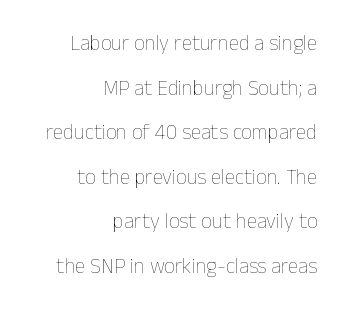
The image shows 21 px text type, upright; set right-aligned, loose line spacing (2.12x), normal letter spacing, not underlined.
